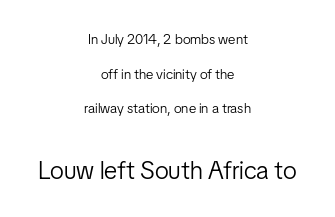
The letterforms sit shoulder to shoulder at normal distance. If you squint, the bottom block still reads clearly — it's the larger of the two. Counters stay open thanks to moderate or lighter strokes. Check under the words: just untouched page.
